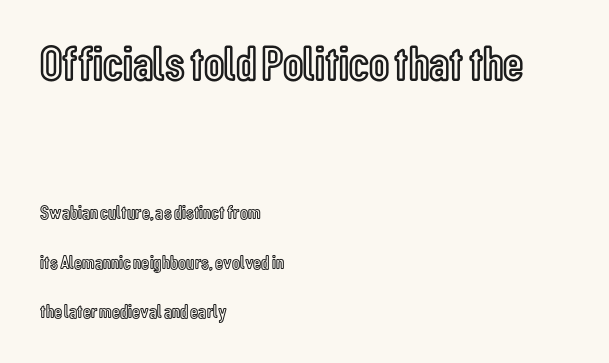
The lines are spread far apart with generous leading. Spacing verdict: proportional, widths tailored to each character. Casual observation: everything's shoved over to the left. Short note: letters normally spaced.
